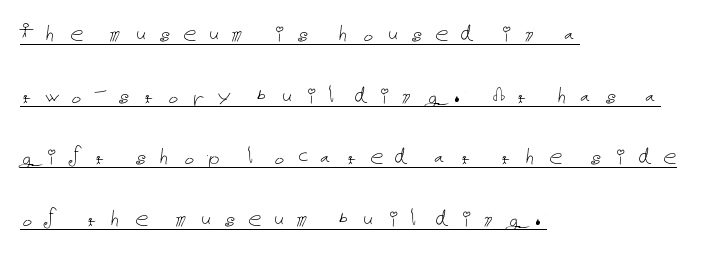
{"italic": "no", "bold": "no", "underline": "yes", "align": "left", "line_spacing": "loose", "line_spacing_ratio": 2.28, "letter_spacing": "wide", "letter_spacing_em": 0.34, "glyph_px": 27}
